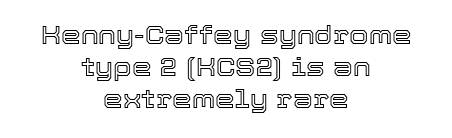
Q: Is the text italic (slanted)? A: No, it is upright.
Q: Is the text underlined? A: No.
Q: How is the paragraph aligned? A: Centered.
Q: Is the spacing between letters normal or unusually wide? A: Normal.
Q: Is the spacing between lines tight, normal or loose? A: Normal.
